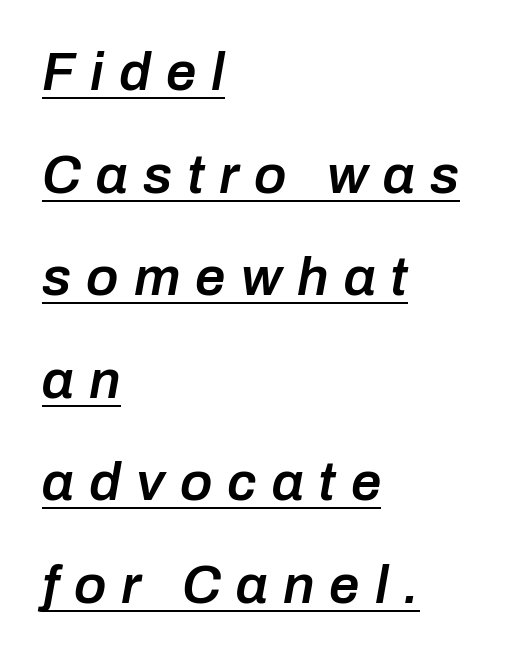
This block would shrink considerably if given ordinary leading; it's expanded now. Do the characters align in a grid? No, the font is proportional. Caption: lettering with a line underneath. Letter spacing: wide.
